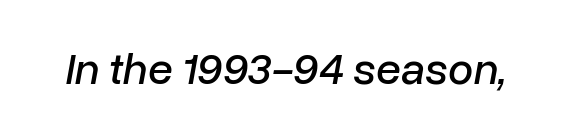
Q: Is the text italic (slanted)? A: Yes, it leans right by about 10 degrees.
Q: Is the text underlined? A: No.
Q: Is the spacing between letters normal or unusually wide? A: Normal.
Q: Width (condensed, normal, or wide)? A: Normal.
Q: Stroke contrast? A: Low.
Q: x-height? A: Medium.
Q: Monospaced? A: No.
